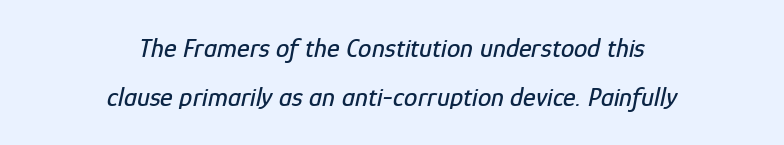
The image shows 27 px text type, italic (leaning right); set centered, line spacing 1.83x, normal letter spacing, not underlined.
